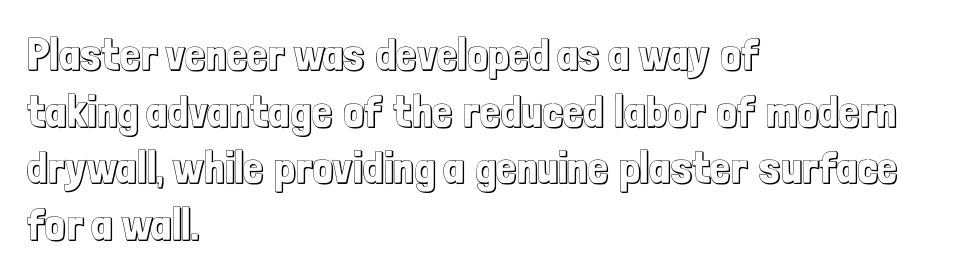
Posture: vertical. How would I describe the line gaps? Plain and ordinary. Is this a fixed-width face? No — the glyphs have proportional, varying widths. The passage shown has conventional tracking throughout.
